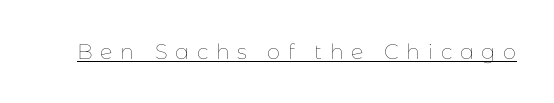
The type sits square on the baseline with zero lean. Vertical stems look standard width or narrower in stroke. The letterforms stand isolated, each surrounded by extra space. The sample's only ornament is a line tracing under the words.
